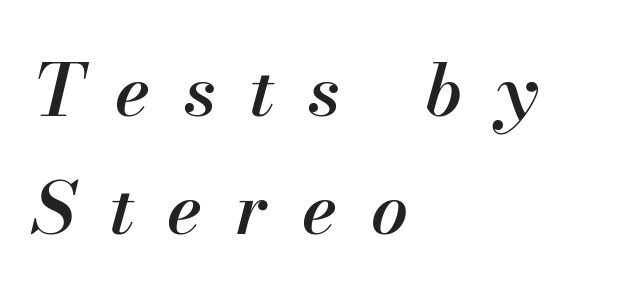
In terms of weight, the rendering is demibold, just under bold. Leftover space on each line is placed entirely after the last word. Successive baselines arrive at the customary interval. The face used here is proportionally spaced, like ordinary book or web type.
